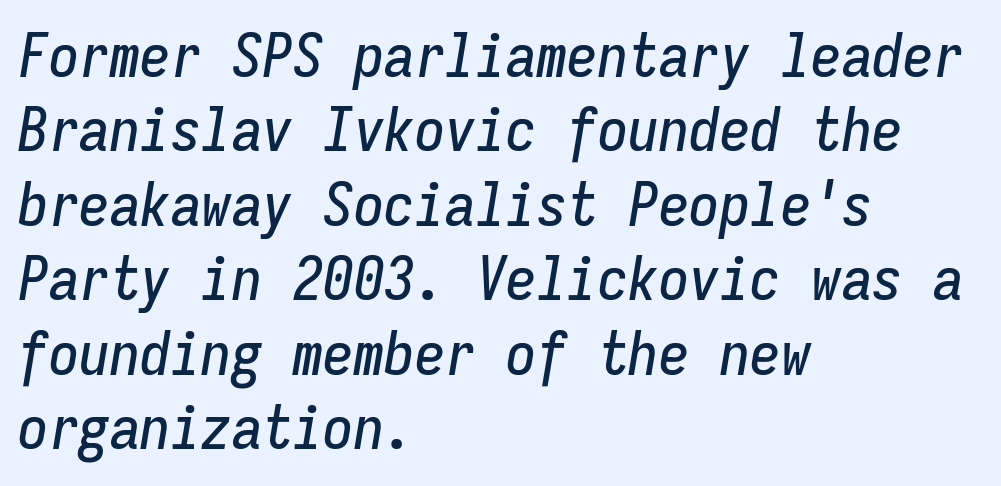
The image shows 61 px condensed type, italic (leaning right), monospaced; set left-aligned, line spacing 1.22x, normal letter spacing, not underlined; low stroke contrast and a medium x-height.
